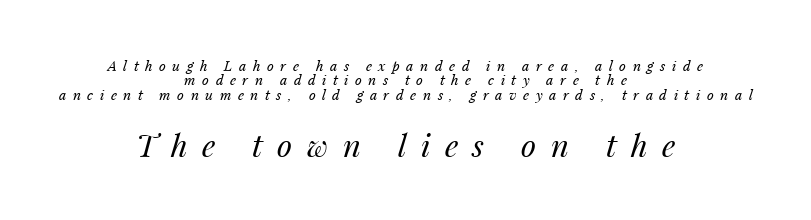
The image shows 31 px regular-weight type, italic (leaning right); set centered, tight line spacing (1.02x), unusually wide letter spacing (+0.47 em), not underlined; the second (bottom) block is 2.21x larger; medium stroke contrast and a medium x-height.
